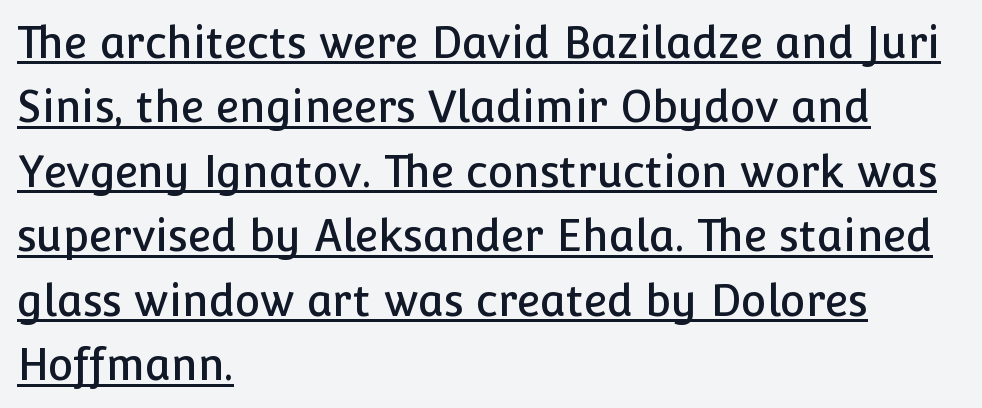
{"serif": "no", "italic": "no", "width": "normal", "stroke_contrast": "low", "x_height": "medium", "monospaced": "no", "underline": "yes", "align": "left", "line_spacing": "normal", "line_spacing_ratio": 1.5, "letter_spacing": "normal", "letter_spacing_em": 0.0, "glyph_px": 43}
